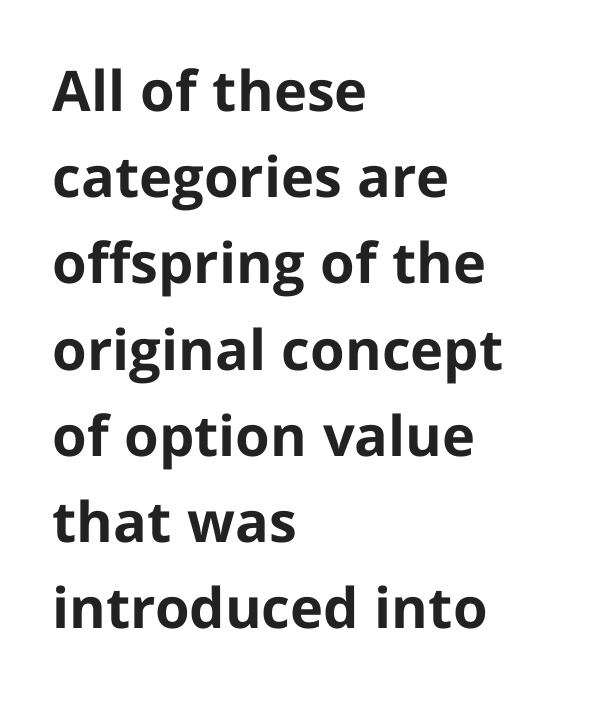
The image shows 56 px bold sans-serif type, upright; set left-aligned, normal line spacing (1.54x), normal letter spacing, not underlined; low stroke contrast and a medium x-height.
